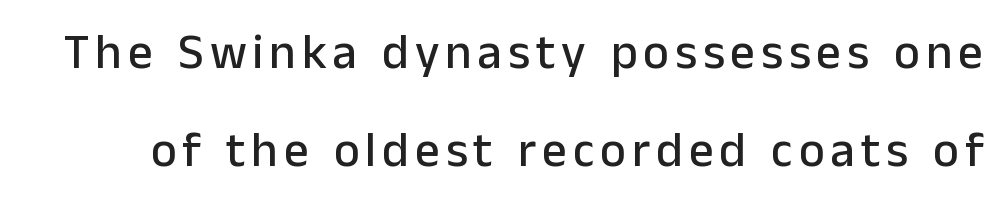
The image shows 49 px sans-serif type, upright; set loose line spacing (1.99x), not underlined; low stroke contrast and a medium x-height.
